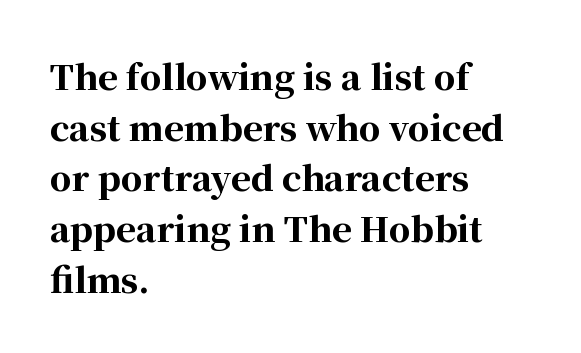
Q: Is the text bold? A: Yes.
Q: Is the text italic (slanted)? A: No, it is upright.
Q: Is the typeface a serif or a sans-serif typeface? A: Serif.
Q: Is the text underlined? A: No.
Q: How is the paragraph aligned? A: Left-aligned.
Q: Is the spacing between letters normal or unusually wide? A: Normal.
Q: Is the spacing between lines tight, normal or loose? A: Normal.
Q: Width (condensed, normal, or wide)? A: Normal.
Q: Stroke contrast? A: High.
Q: x-height? A: Medium.
Q: Monospaced? A: No.
